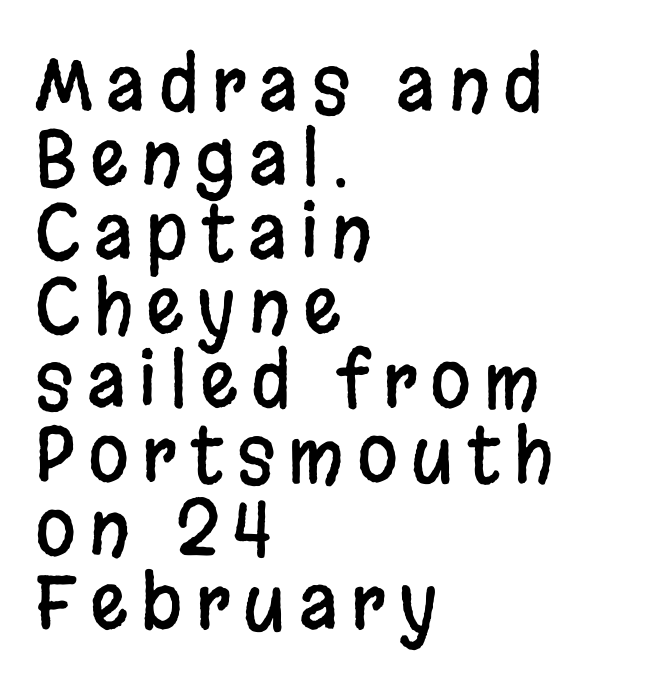
The image shows 74 px condensed sans-serif type, upright; set left-aligned, tight line spacing (1.0x), not underlined; low stroke contrast and a large x-height.
